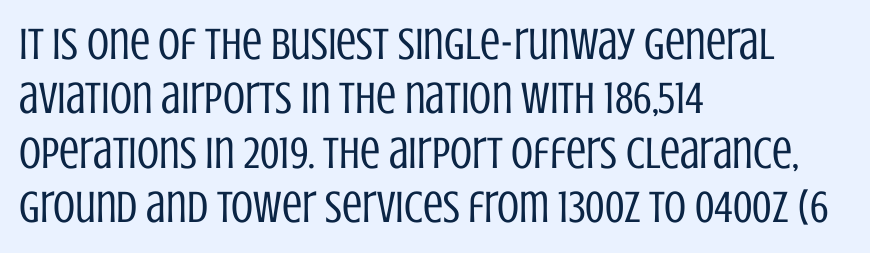
The setting favours the left margin, as ordinary paragraphs usually do. Vertical strokes here are truly vertical. A sans-serif font was chosen for this passage. Weight: in the light-to-regular range. Compared with typical body copy, the letter spacing here is the same. Varying glyph widths throughout — classic text-font behaviour.
